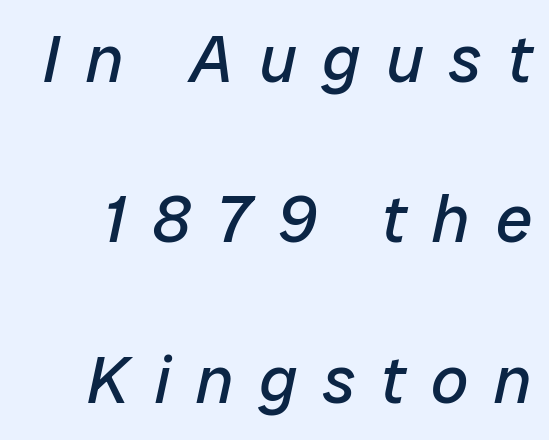
Q: Is the text bold? A: No.
Q: Is the text italic (slanted)? A: Yes, it leans right by about 12 degrees.
Q: Is the text underlined? A: No.
Q: Is the spacing between letters normal or unusually wide? A: Unusually wide.
Q: Is the spacing between lines tight, normal or loose? A: Loose.
Q: Width (condensed, normal, or wide)? A: Normal.
Q: Stroke contrast? A: Low.
Q: x-height? A: Medium.
Q: Monospaced? A: No.
